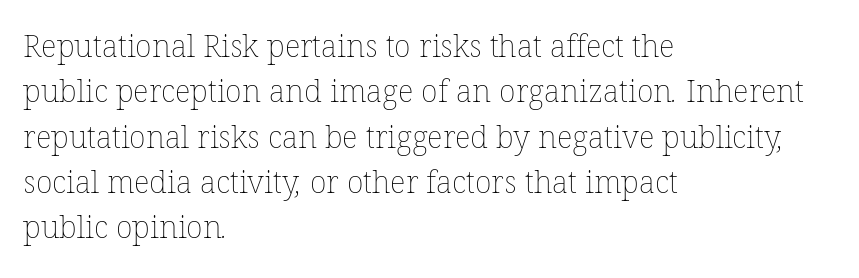
Compared with typical paragraphs, the rows here are spaced about the same. The letters look calm and open, with moderate or lighter stems. The compositor pushed each line to the left boundary. Descenders are the only things crossing below the line.
